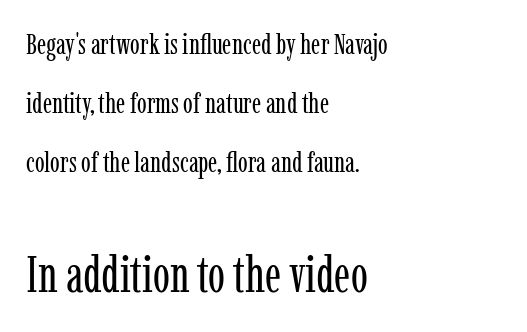
Q: Is the text bold? A: No.
Q: Is the text italic (slanted)? A: No, it is upright.
Q: Is the typeface a serif or a sans-serif typeface? A: Serif.
Q: Is the text underlined? A: No.
Q: How is the paragraph aligned? A: Left-aligned.
Q: Is the spacing between letters normal or unusually wide? A: Normal.
Q: Is the spacing between lines tight, normal or loose? A: Loose.
Q: Which block of text is set in a larger size, the first (top) or the second (bottom)? A: The second (bottom) one.
Q: Width (condensed, normal, or wide)? A: Condensed.
Q: Stroke contrast? A: Low.
Q: x-height? A: Medium.
Q: Monospaced? A: No.
